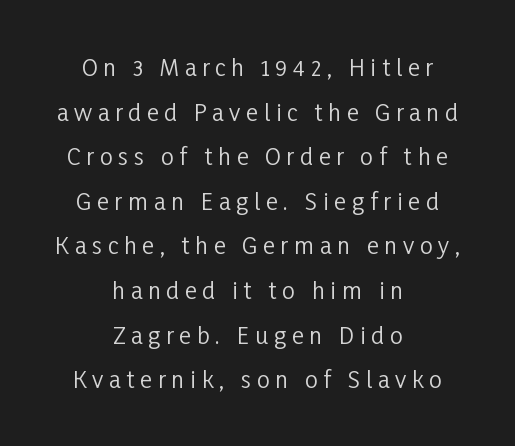
{"italic": "no", "bold": "no", "underline": "no", "align": "center", "line_spacing": "loose", "line_spacing_ratio": 1.94, "letter_spacing": "wide", "letter_spacing_em": 0.25, "glyph_px": 23}
